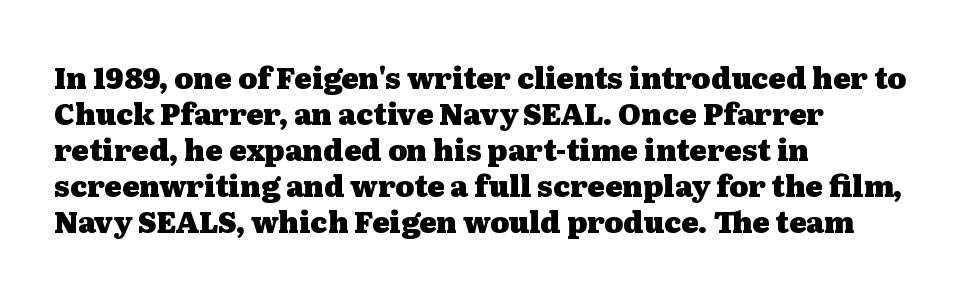
Q: Is the text bold? A: Yes.
Q: Is the text italic (slanted)? A: No, it is upright.
Q: Is the typeface a serif or a sans-serif typeface? A: Serif.
Q: Is the text underlined? A: No.
Q: How is the paragraph aligned? A: Left-aligned.
Q: Is the spacing between letters normal or unusually wide? A: Normal.
Q: Width (condensed, normal, or wide)? A: Wide.
Q: Stroke contrast? A: Medium.
Q: x-height? A: Medium.
Q: Monospaced? A: No.
